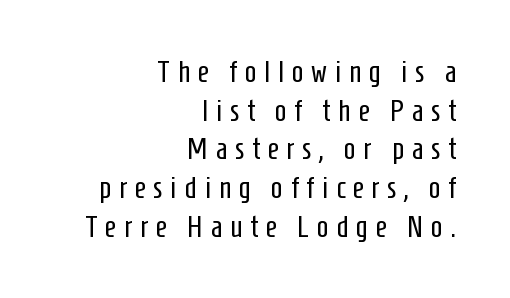
Q: Is the text bold? A: No.
Q: Is the text italic (slanted)? A: No, it is upright.
Q: Is the typeface a serif or a sans-serif typeface? A: Sans-serif.
Q: Is the text underlined? A: No.
Q: How is the paragraph aligned? A: Right-aligned.
Q: Is the spacing between letters normal or unusually wide? A: Unusually wide.
Q: Is the spacing between lines tight, normal or loose? A: Normal.
Q: Width (condensed, normal, or wide)? A: Condensed.
Q: Stroke contrast? A: Low.
Q: x-height? A: Medium.
Q: Monospaced? A: No.
